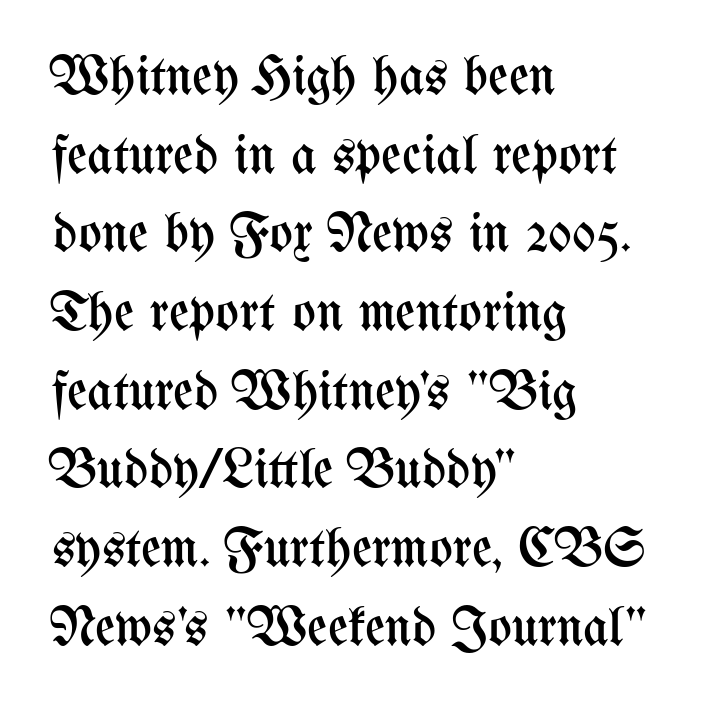
The image shows 55 px regular-weight, condensed type, upright; set left-aligned, normal line spacing (1.43x), normal letter spacing, not underlined; medium stroke contrast and a medium x-height.
